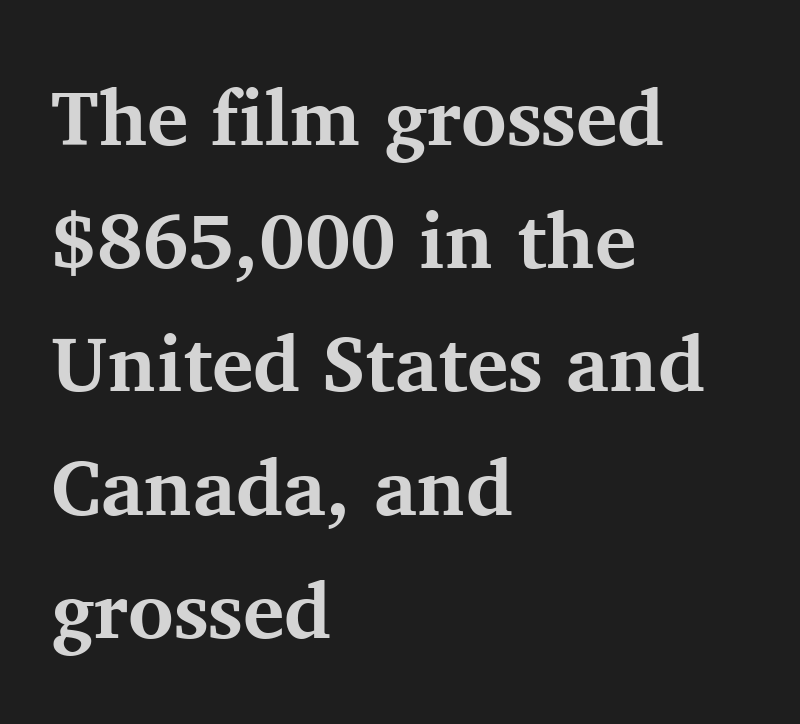
{"serif": "yes", "italic": "no", "bold": "yes", "weight": "bold", "width": "normal", "stroke_contrast": "medium", "x_height": "medium", "monospaced": "no", "underline": "no", "align": "left", "line_spacing": "normal", "line_spacing_ratio": 1.58, "letter_spacing": "normal", "letter_spacing_em": 0.0, "glyph_px": 78}
